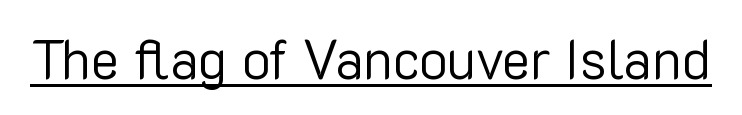
The image shows 54 px regular-weight sans-serif type, upright; set normal letter spacing, underlined; low stroke contrast and a medium x-height.
